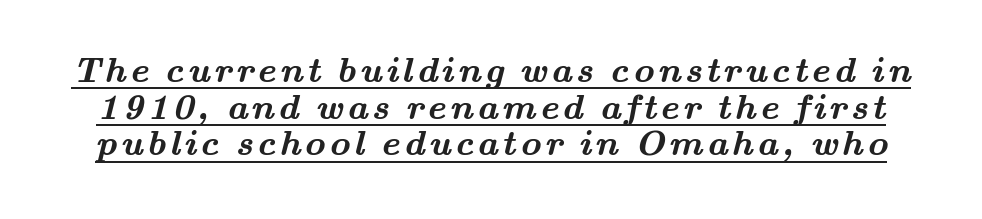
{"serif": "yes", "bold": "yes", "weight": "semibold", "width": "wide", "stroke_contrast": "medium", "x_height": "small", "monospaced": "no", "underline": "yes", "line_spacing": "tight", "line_spacing_ratio": 1.02, "glyph_px": 36}
